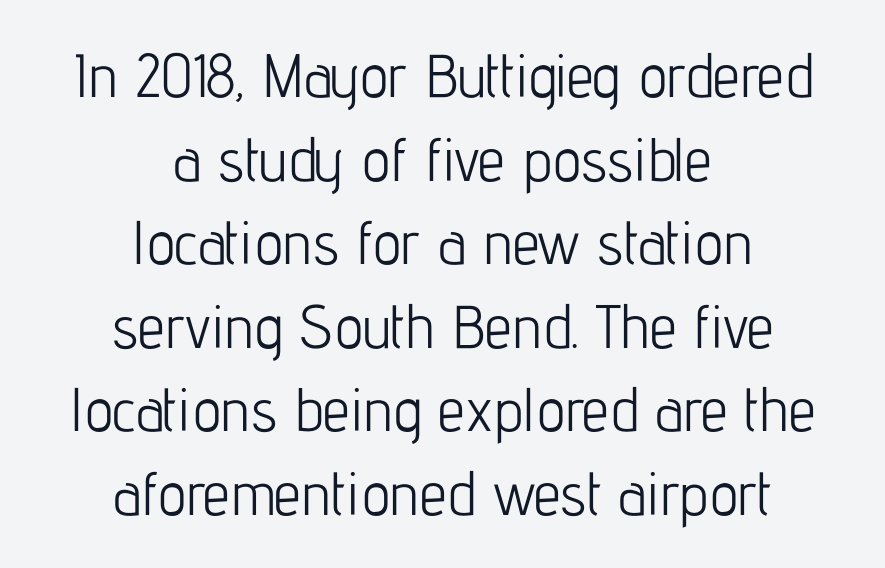
{"serif": "no", "italic": "no", "bold": "no", "weight": "light", "width": "condensed", "stroke_contrast": "low", "x_height": "medium", "monospaced": "no", "underline": "no", "align": "center", "line_spacing": "normal", "line_spacing_ratio": 1.37, "letter_spacing": "normal", "letter_spacing_em": 0.0, "glyph_px": 61}
